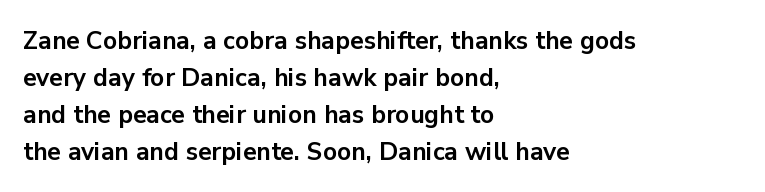
Q: Is the text bold? A: Yes.
Q: Is the text italic (slanted)? A: No, it is upright.
Q: Is the text underlined? A: No.
Q: How is the paragraph aligned? A: Left-aligned.
Q: Is the spacing between letters normal or unusually wide? A: Normal.
Q: Is the spacing between lines tight, normal or loose? A: Normal.
